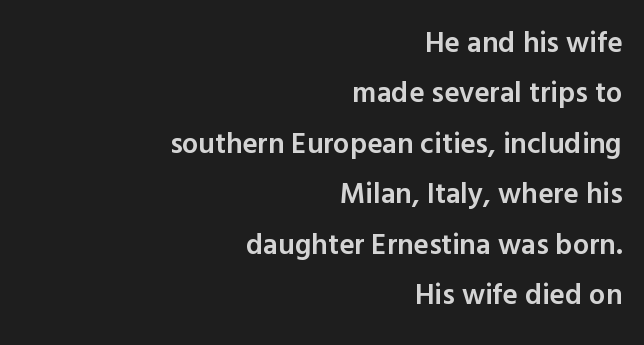
The image shows 29 px semibold sans-serif type, upright; set right-aligned, line spacing 1.74x, normal letter spacing, not underlined; a medium x-height.
